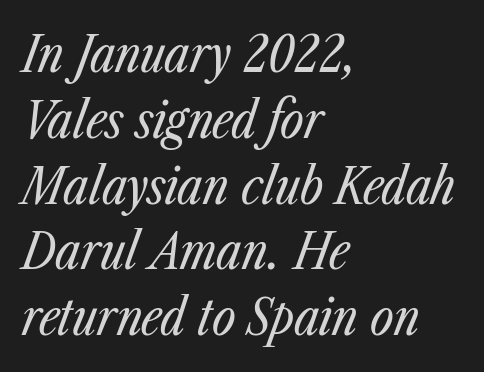
{"italic": "yes", "lean": "right", "slant_degrees": 23, "bold": "no", "weight": "regular", "width": "condensed", "stroke_contrast": "low", "x_height": "medium", "monospaced": "no", "underline": "no", "align": "left", "line_spacing": "normal", "line_spacing_ratio": 1.29, "letter_spacing": "normal", "letter_spacing_em": 0.0, "glyph_px": 51}
